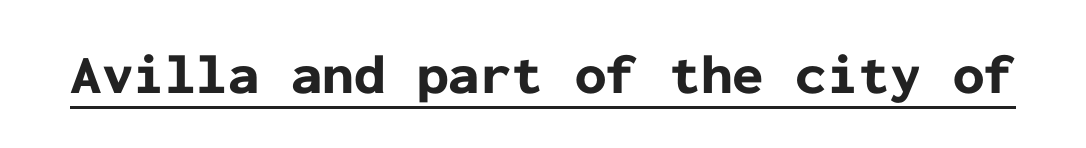
Is there an underline? Yes — a line sits under the letters. The type sits square on the baseline with zero lean. How heavy is the stroke? Heavy — this is a bold. Each word holds together tightly as a unit, with standard inter-letter gaps. In terms of letterform style, serifs are entirely absent. This sample has the even, mechanical cadence of fixed-width lettering.
